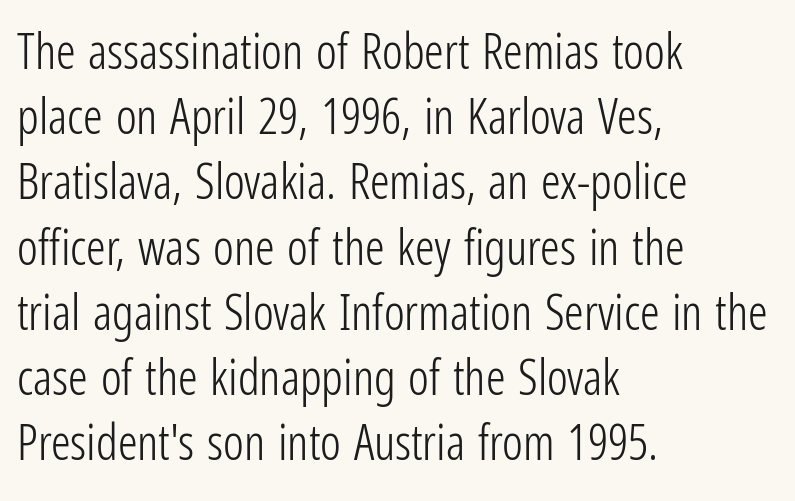
{"serif": "no", "italic": "no", "bold": "no", "weight": "light", "width": "condensed", "stroke_contrast": "low", "x_height": "medium", "monospaced": "no", "underline": "no", "align": "left", "line_spacing": "normal", "line_spacing_ratio": 1.33, "letter_spacing": "normal", "letter_spacing_em": 0.0, "glyph_px": 49}
